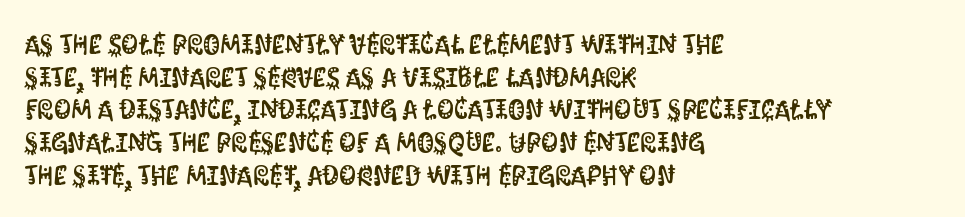
{"italic": "no", "underline": "no", "align": "left", "line_spacing_ratio": 1.21, "letter_spacing": "normal", "letter_spacing_em": 0.0, "glyph_px": 27}
